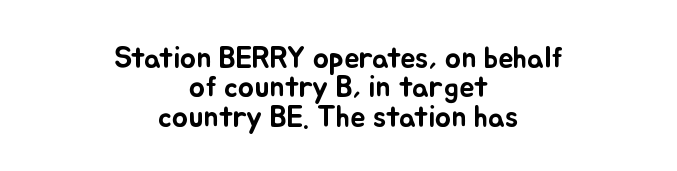
{"italic": "no", "width": "normal", "stroke_contrast": "low", "x_height": "small", "monospaced": "no", "underline": "no", "align": "center", "line_spacing": "tight", "line_spacing_ratio": 0.98, "letter_spacing": "normal", "letter_spacing_em": 0.0, "glyph_px": 30}
